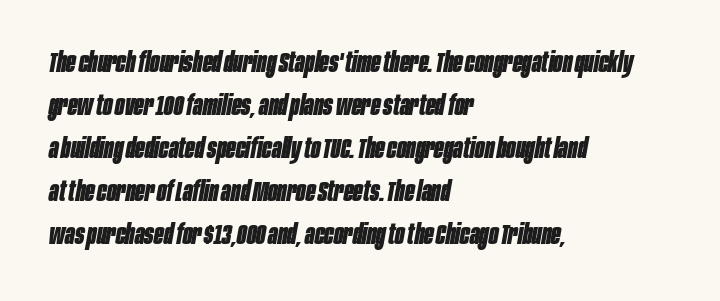
{"italic": "yes", "lean": "right", "slant_degrees": 10, "bold": "yes", "weight": "bold", "width": "condensed", "stroke_contrast": "low", "x_height": "large", "monospaced": "no", "underline": "no", "align": "left", "line_spacing": "normal", "line_spacing_ratio": 1.54, "letter_spacing": "normal", "letter_spacing_em": 0.0, "glyph_px": 28}
